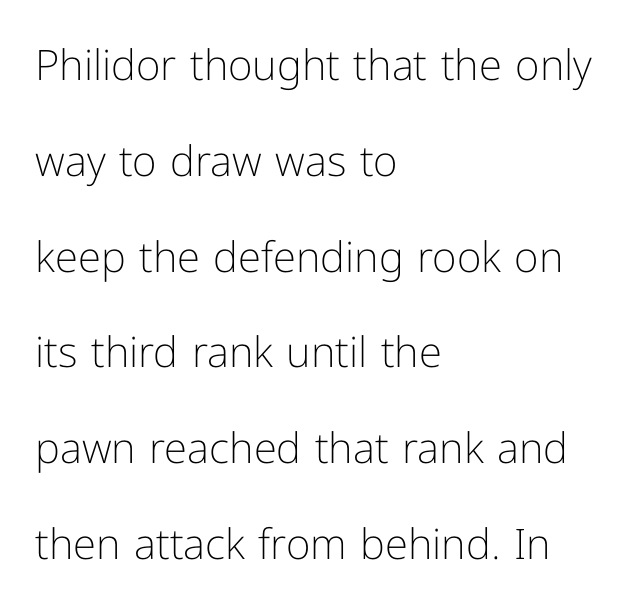
Q: Is the text bold? A: No.
Q: Is the text italic (slanted)? A: No, it is upright.
Q: Is the typeface a serif or a sans-serif typeface? A: Sans-serif.
Q: Is the text underlined? A: No.
Q: How is the paragraph aligned? A: Left-aligned.
Q: Is the spacing between letters normal or unusually wide? A: Normal.
Q: Is the spacing between lines tight, normal or loose? A: Loose.
Q: Width (condensed, normal, or wide)? A: Normal.
Q: Stroke contrast? A: Low.
Q: x-height? A: Medium.
Q: Monospaced? A: No.
